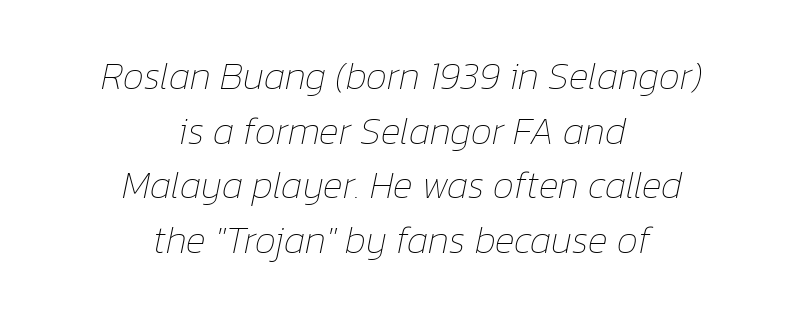
Q: Is the text bold? A: No.
Q: Is the text italic (slanted)? A: Yes, it leans right by about 12 degrees.
Q: Is the text underlined? A: No.
Q: How is the paragraph aligned? A: Centered.
Q: Is the spacing between letters normal or unusually wide? A: Normal.
Q: Is the spacing between lines tight, normal or loose? A: Normal.
Q: Width (condensed, normal, or wide)? A: Normal.
Q: Stroke contrast? A: Low.
Q: x-height? A: Medium.
Q: Monospaced? A: No.
